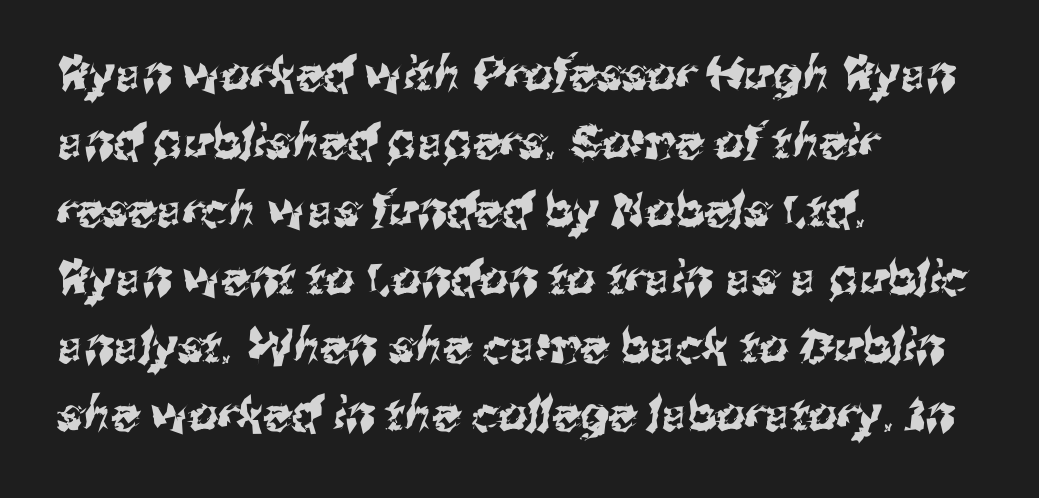
Q: Is the typeface a serif or a sans-serif typeface? A: Sans-serif.
Q: Is the text underlined? A: No.
Q: How is the paragraph aligned? A: Left-aligned.
Q: Is the spacing between letters normal or unusually wide? A: Normal.
Q: Is the spacing between lines tight, normal or loose? A: Normal.
Q: Width (condensed, normal, or wide)? A: Normal.
Q: Stroke contrast? A: Medium.
Q: x-height? A: Medium.
Q: Monospaced? A: No.
